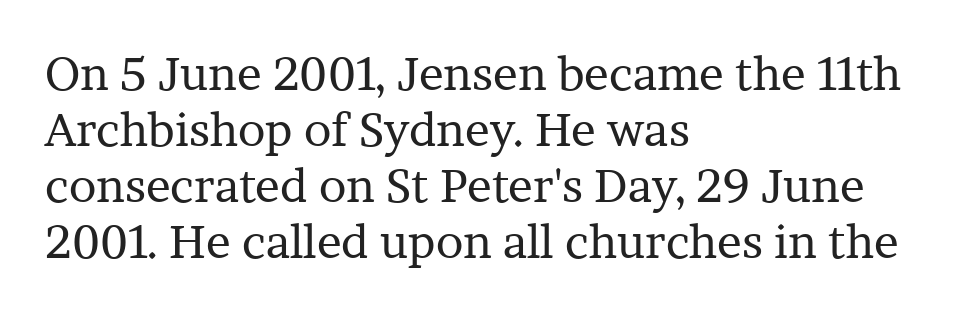
{"serif": "yes", "italic": "no", "bold": "no", "weight": "regular", "width": "normal", "stroke_contrast": "low", "x_height": "medium", "monospaced": "no", "underline": "no", "align": "left", "line_spacing_ratio": 1.22, "letter_spacing": "normal", "letter_spacing_em": 0.0, "glyph_px": 46}
